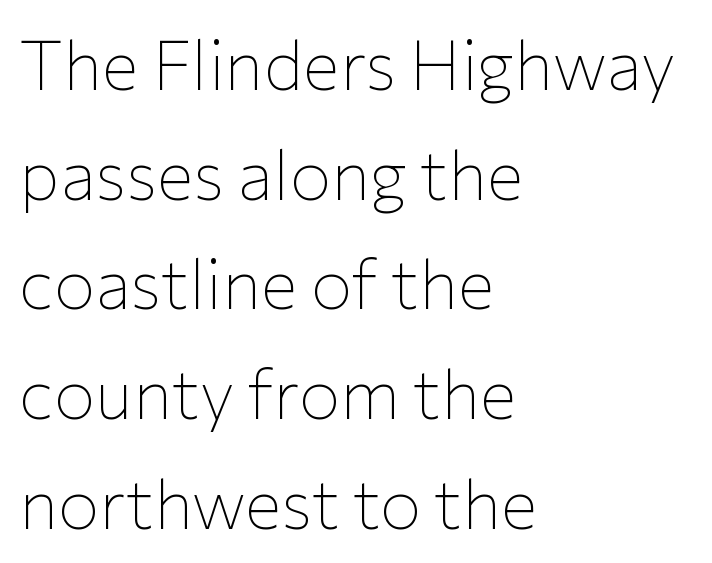
Q: Is the text bold? A: No.
Q: Is the text italic (slanted)? A: No, it is upright.
Q: Is the typeface a serif or a sans-serif typeface? A: Sans-serif.
Q: Is the text underlined? A: No.
Q: How is the paragraph aligned? A: Left-aligned.
Q: Is the spacing between letters normal or unusually wide? A: Normal.
Q: Is the spacing between lines tight, normal or loose? A: Normal.
Q: Width (condensed, normal, or wide)? A: Normal.
Q: Stroke contrast? A: Low.
Q: x-height? A: Medium.
Q: Monospaced? A: No.
